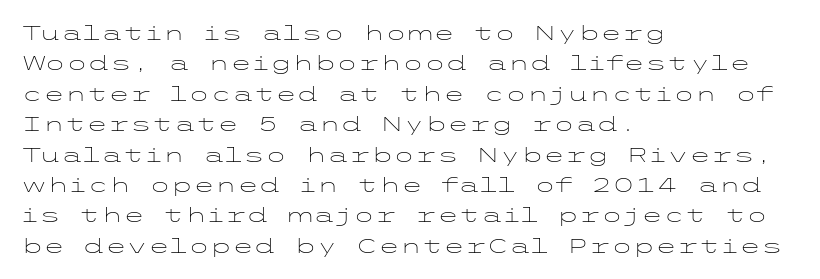
Q: Is the text bold? A: No.
Q: Is the text italic (slanted)? A: No, it is upright.
Q: Is the text underlined? A: No.
Q: How is the paragraph aligned? A: Left-aligned.
Q: Is the spacing between letters normal or unusually wide? A: Normal.
Q: Is the spacing between lines tight, normal or loose? A: Normal.
